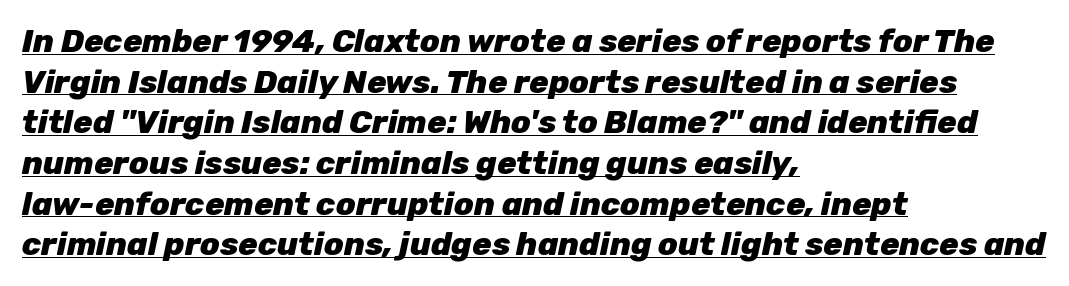
Q: Is the text bold? A: Yes.
Q: Is the text italic (slanted)? A: Yes, it leans right by about 12 degrees.
Q: Is the text underlined? A: Yes.
Q: How is the paragraph aligned? A: Left-aligned.
Q: Is the spacing between letters normal or unusually wide? A: Normal.
Q: Is the spacing between lines tight, normal or loose? A: Normal.
Q: Width (condensed, normal, or wide)? A: Normal.
Q: Stroke contrast? A: Low.
Q: x-height? A: Medium.
Q: Monospaced? A: No.
